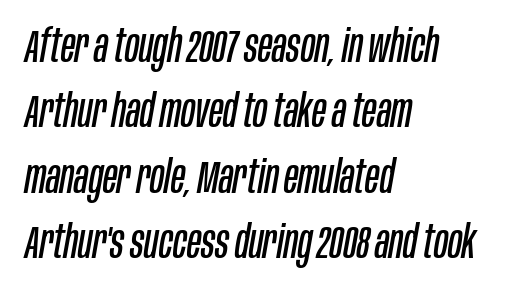
{"italic": "yes", "lean": "right", "slant_degrees": 10, "bold": "no", "weight": "regular", "width": "condensed", "stroke_contrast": "low", "x_height": "large", "monospaced": "no", "underline": "no", "align": "left", "line_spacing": "normal", "line_spacing_ratio": 1.42, "letter_spacing": "normal", "letter_spacing_em": 0.0, "glyph_px": 46}
